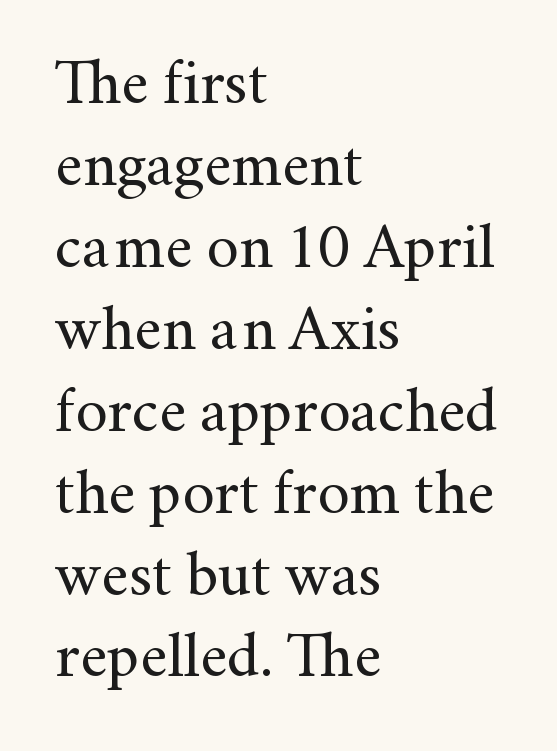
The image shows 64 px regular-weight serif type, upright; set left-aligned, normal line spacing (1.28x), normal letter spacing, not underlined; medium stroke contrast and a small x-height.
